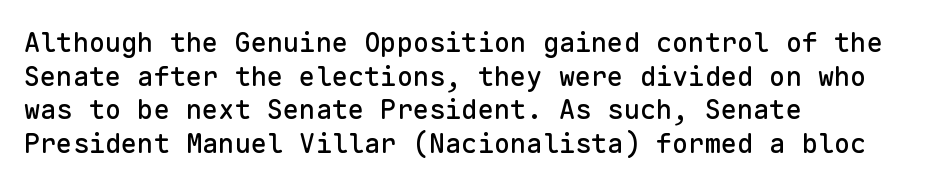
The image shows 27 px text type, upright; set left-aligned, normal line spacing (1.25x), normal letter spacing, not underlined.
